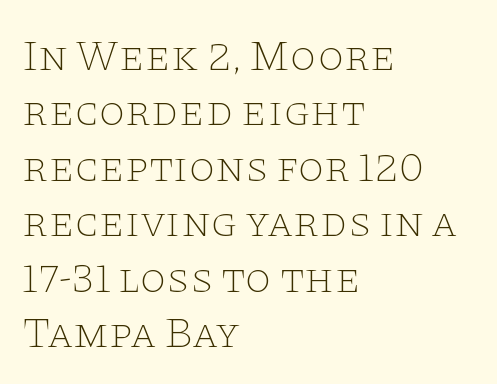
Q: Is the text bold? A: No.
Q: Is the text italic (slanted)? A: No, it is upright.
Q: Is the typeface a serif or a sans-serif typeface? A: Serif.
Q: Is the text underlined? A: No.
Q: How is the paragraph aligned? A: Left-aligned.
Q: Is the spacing between letters normal or unusually wide? A: Normal.
Q: Is the spacing between lines tight, normal or loose? A: Normal.
Q: Width (condensed, normal, or wide)? A: Wide.
Q: Stroke contrast? A: Low.
Q: x-height? A: Large.
Q: Monospaced? A: No.
